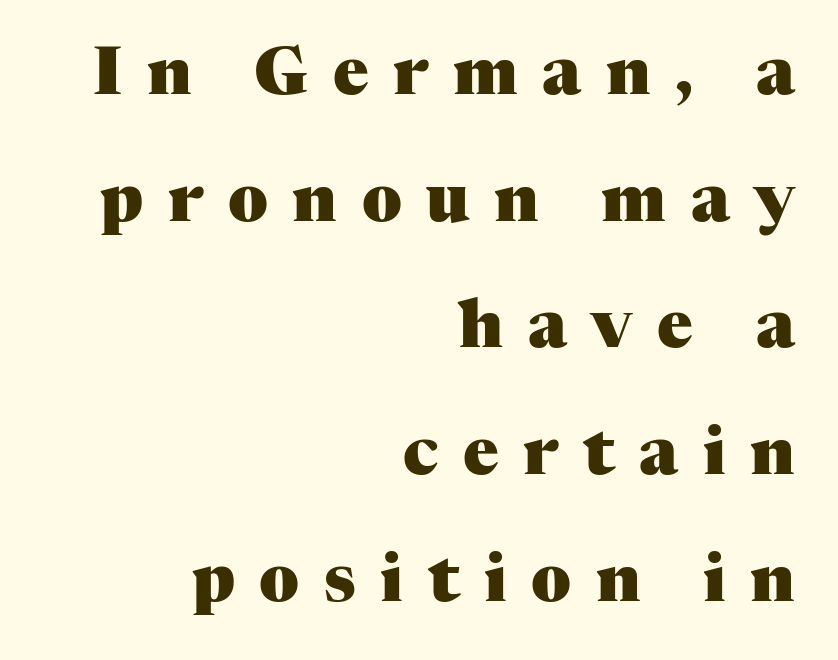
The image shows 66 px heavy serif type, upright; set right-aligned, loose line spacing (1.92x), unusually wide letter spacing (+0.37 em), not underlined; medium stroke contrast and a medium x-height.
